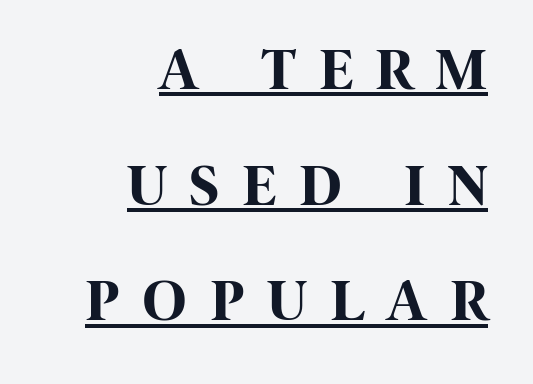
The image shows 59 px bold, condensed sans-serif type, upright; set right-aligned, loose line spacing (1.96x), unusually wide letter spacing (+0.42 em), underlined; high stroke contrast and a large x-height.
